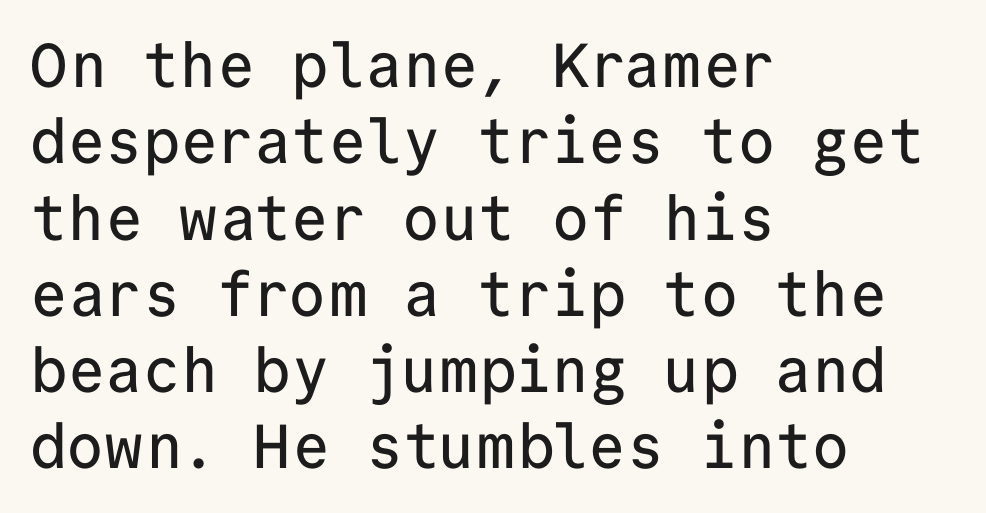
Do the characters align in a grid? Yes, the font is monospaced. When letters stand straight like this, we call the style roman or upright. The letterforms sit shoulder to shoulder at normal distance. Stroke terminals: plain, sans-serif. Short and long lines alike share a common starting point at left.
